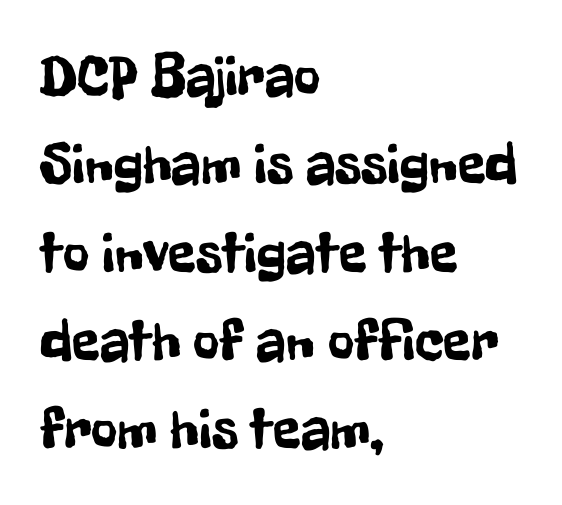
{"serif": "no", "italic": "no", "width": "condensed", "stroke_contrast": "low", "x_height": "medium", "monospaced": "no", "underline": "no", "align": "left", "line_spacing": "normal", "line_spacing_ratio": 1.55, "letter_spacing": "normal", "letter_spacing_em": 0.0, "glyph_px": 57}
